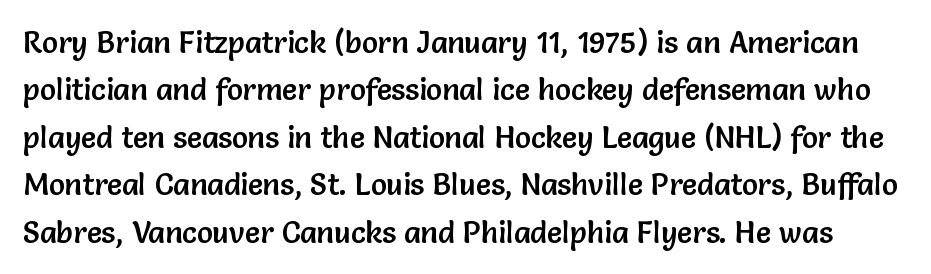
The image shows 30 px sans-serif type, upright; set normal line spacing (1.58x), normal letter spacing, not underlined; low stroke contrast and a medium x-height.
